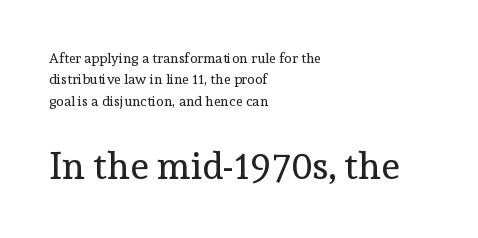
{"serif": "yes", "italic": "no", "bold": "no", "weight": "regular", "width": "normal", "x_height": "medium", "monospaced": "no", "underline": "no", "align": "left", "line_spacing": "normal", "line_spacing_ratio": 1.52, "letter_spacing": "normal", "letter_spacing_em": 0.0, "larger_block": "second", "size_ratio": 2.71, "glyph_px": 38}
